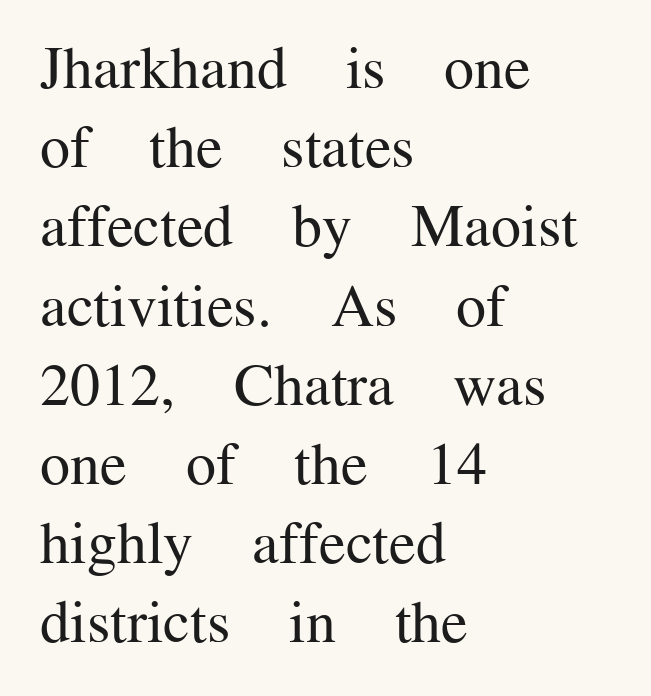
Q: Is the text bold? A: No.
Q: Is the text italic (slanted)? A: No, it is upright.
Q: Is the typeface a serif or a sans-serif typeface? A: Serif.
Q: Is the text underlined? A: No.
Q: How is the paragraph aligned? A: Left-aligned.
Q: Is the spacing between letters normal or unusually wide? A: Normal.
Q: Is the spacing between lines tight, normal or loose? A: Normal.
Q: Width (condensed, normal, or wide)? A: Normal.
Q: Stroke contrast? A: Medium.
Q: x-height? A: Medium.
Q: Monospaced? A: No.
